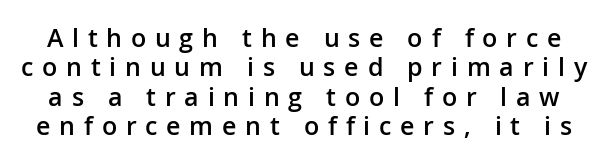
Q: Is the text bold? A: Semi-bold.
Q: Is the text italic (slanted)? A: No, it is upright.
Q: Is the text underlined? A: No.
Q: Is the spacing between letters normal or unusually wide? A: Unusually wide.
